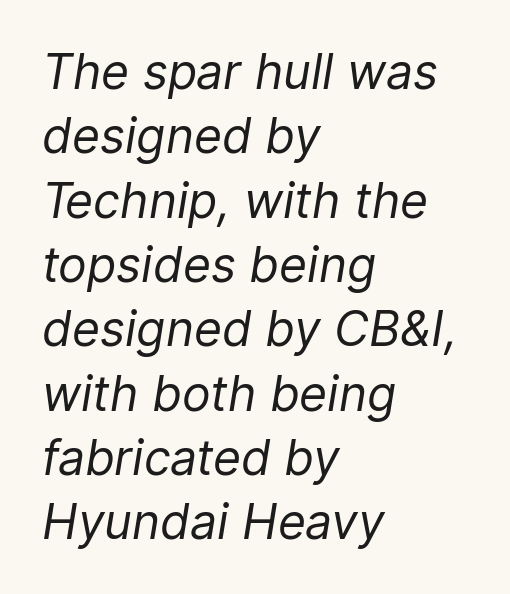
Q: Is the text bold? A: No.
Q: Is the text italic (slanted)? A: Yes, it leans right by about 9 degrees.
Q: Is the text underlined? A: No.
Q: How is the paragraph aligned? A: Left-aligned.
Q: Is the spacing between letters normal or unusually wide? A: Normal.
Q: Is the spacing between lines tight, normal or loose? A: Normal.
Q: Width (condensed, normal, or wide)? A: Normal.
Q: Stroke contrast? A: Low.
Q: x-height? A: Medium.
Q: Monospaced? A: No.
